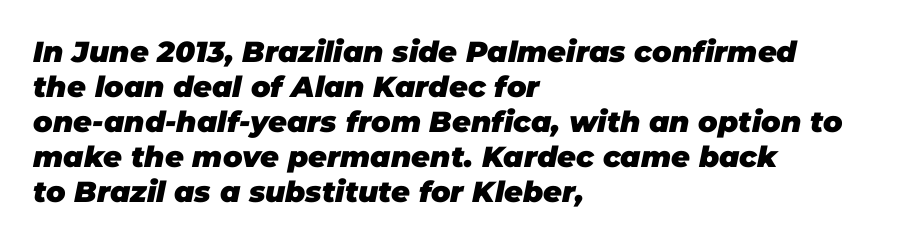
Q: Is the text bold? A: Yes.
Q: Is the text italic (slanted)? A: Yes, it leans right by about 11 degrees.
Q: Is the text underlined? A: No.
Q: How is the paragraph aligned? A: Left-aligned.
Q: Is the spacing between letters normal or unusually wide? A: Normal.
Q: Width (condensed, normal, or wide)? A: Normal.
Q: Stroke contrast? A: Low.
Q: x-height? A: Large.
Q: Monospaced? A: No.
